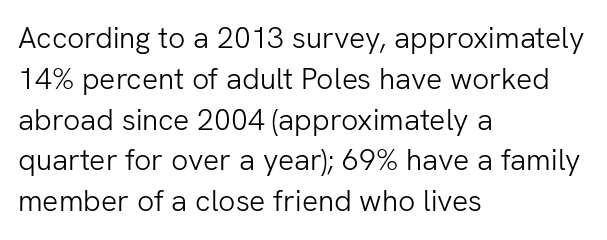
{"serif": "no", "italic": "no", "bold": "no", "weight": "light", "width": "normal", "stroke_contrast": "low", "x_height": "medium", "monospaced": "no", "underline": "no", "align": "left", "line_spacing": "normal", "line_spacing_ratio": 1.36, "letter_spacing": "normal", "letter_spacing_em": 0.0, "glyph_px": 30}
